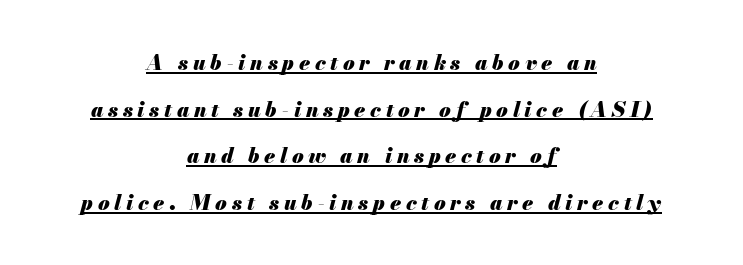
The image shows 21 px bold type, italic (leaning right); set centered, loose line spacing (2.22x), unusually wide letter spacing (+0.22 em), underlined.
